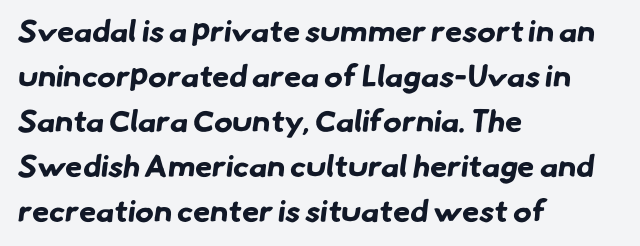
Q: Is the text bold? A: Yes.
Q: Is the typeface a serif or a sans-serif typeface? A: Sans-serif.
Q: Is the text underlined? A: No.
Q: How is the paragraph aligned? A: Left-aligned.
Q: Is the spacing between letters normal or unusually wide? A: Normal.
Q: Is the spacing between lines tight, normal or loose? A: Normal.
Q: Width (condensed, normal, or wide)? A: Normal.
Q: Stroke contrast? A: Low.
Q: x-height? A: Small.
Q: Monospaced? A: No.
